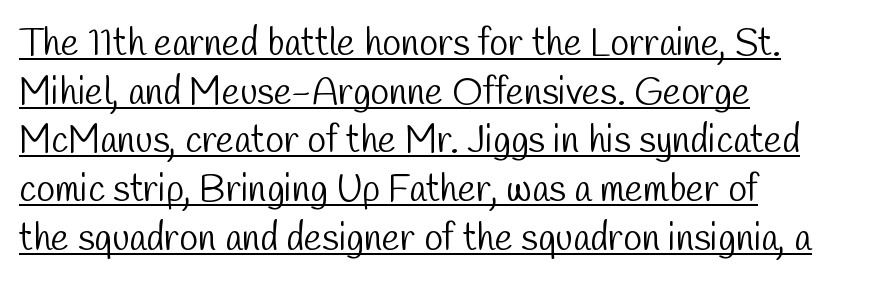
The image shows 38 px light, condensed sans-serif type; set left-aligned, normal line spacing (1.28x), normal letter spacing, underlined; low stroke contrast and a medium x-height.
